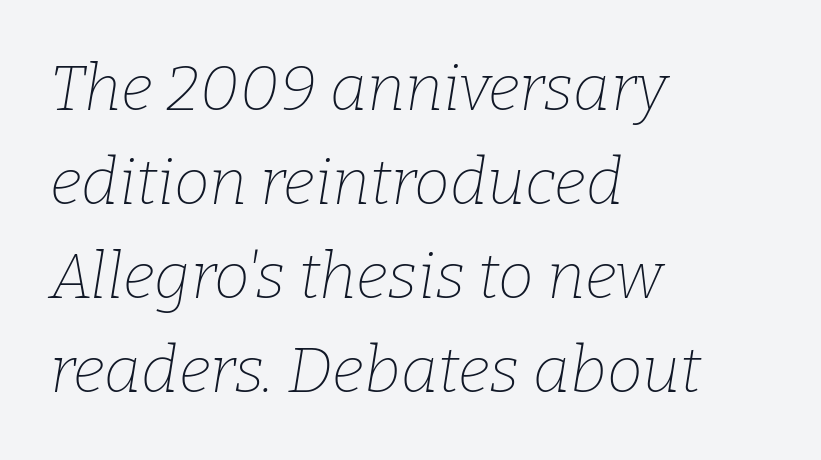
The image shows 64 px thin serif type, italic (leaning right); set left-aligned, normal line spacing (1.47x), normal letter spacing, not underlined; low stroke contrast and a medium x-height.
